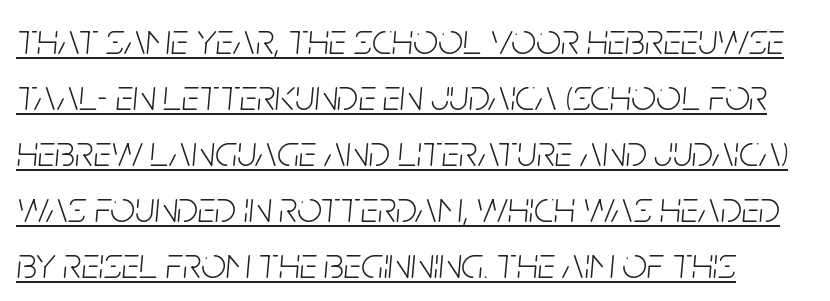
Compared with undecorated copy, this sample adds a rule below the words. The passage shown is not bold in any degree. The vertical gap from one line to the next is medium. Caption: standard tracking, unaltered. Would a proofreader flag this as italicized? Yes. These lines are rendered in a variable-pitch font.
